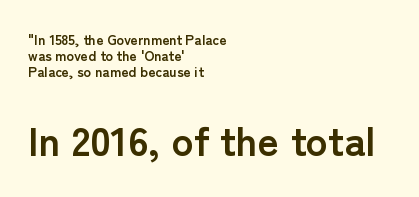
{"serif": "no", "italic": "no", "bold": "yes", "weight": "semibold", "width": "normal", "stroke_contrast": "low", "x_height": "medium", "monospaced": "no", "underline": "no", "align": "left", "line_spacing": "tight", "line_spacing_ratio": 1.13, "letter_spacing": "normal", "letter_spacing_em": 0.0, "larger_block": "second", "size_ratio": 2.93, "glyph_px": 41}
